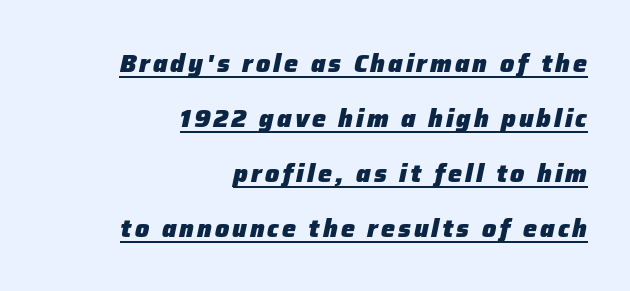
{"italic": "yes", "lean": "right", "slant_degrees": 12, "bold": "yes", "underline": "yes", "align": "right", "line_spacing": "loose", "line_spacing_ratio": 2.2, "glyph_px": 25}
